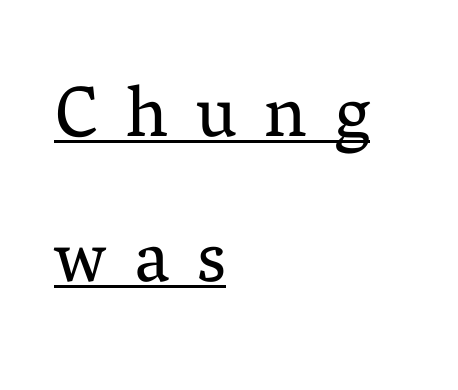
The image shows 72 px regular-weight serif type, upright; set left-aligned, loose line spacing (2.01x), unusually wide letter spacing (+0.39 em), underlined; medium stroke contrast and a medium x-height.
